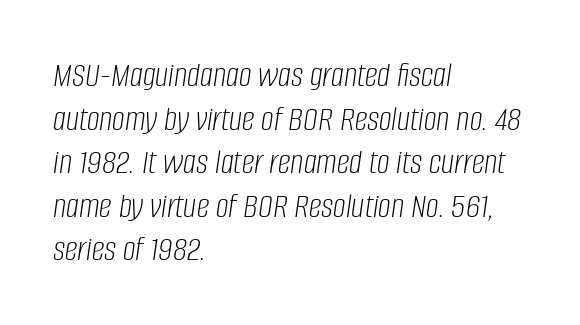
{"italic": "yes", "lean": "right", "slant_degrees": 8, "bold": "no", "weight": "light", "width": "condensed", "stroke_contrast": "low", "x_height": "large", "monospaced": "no", "underline": "no", "align": "left", "line_spacing_ratio": 1.21, "letter_spacing": "normal", "letter_spacing_em": 0.0, "glyph_px": 36}
